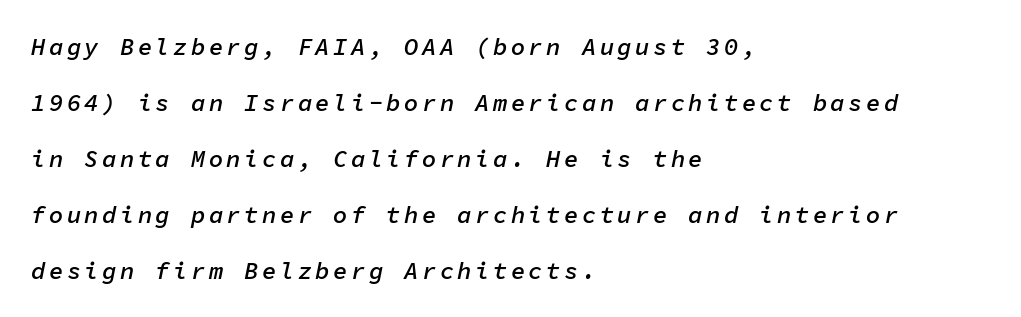
{"italic": "yes", "lean": "right", "slant_degrees": 11, "bold": "semi", "underline": "no", "align": "left", "line_spacing": "loose", "line_spacing_ratio": 2.33, "glyph_px": 24}
